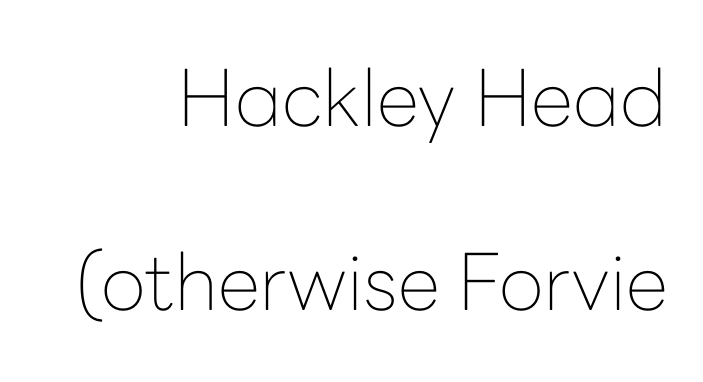
The image shows 78 px thin sans-serif type, upright; set loose line spacing (2.36x), normal letter spacing, not underlined; low stroke contrast and a medium x-height.
